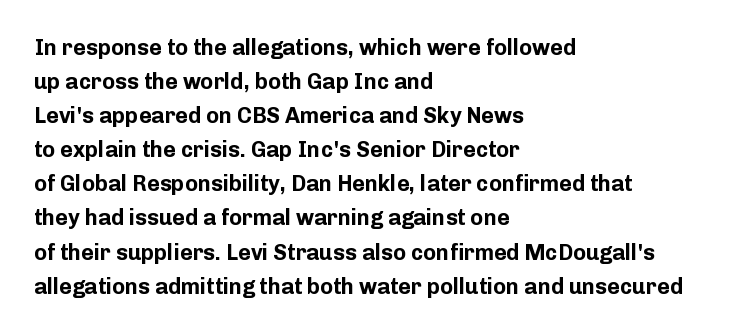
Underline: absent. Default kerning and tracking; the words read as compact shapes. Successive baselines arrive at the customary interval. You can tell it's not italic because the verticals are truly vertical. One-word summary of the alignment: left. These lines carry a lot of weight — the face is fully bold.
